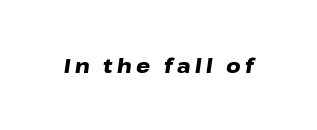
The image shows 20 px bold type, italic (leaning right); set unusually wide letter spacing (+0.22 em), not underlined.
